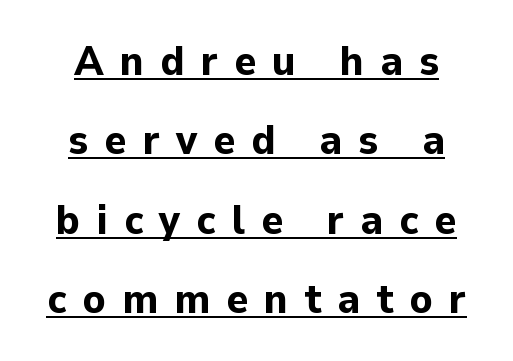
{"serif": "no", "italic": "no", "bold": "yes", "weight": "bold", "width": "normal", "stroke_contrast": "low", "x_height": "medium", "monospaced": "no", "underline": "yes", "align": "center", "line_spacing_ratio": 1.89, "letter_spacing": "wide", "letter_spacing_em": 0.38, "glyph_px": 42}
